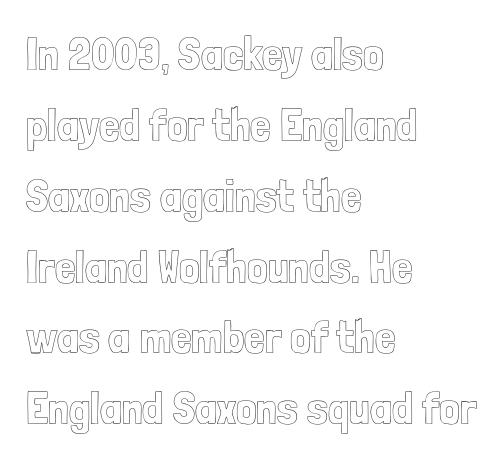
{"italic": "no", "width": "condensed", "x_height": "medium", "monospaced": "no", "underline": "no", "align": "left", "line_spacing": "normal", "line_spacing_ratio": 1.54, "letter_spacing": "normal", "letter_spacing_em": 0.0, "glyph_px": 46}
